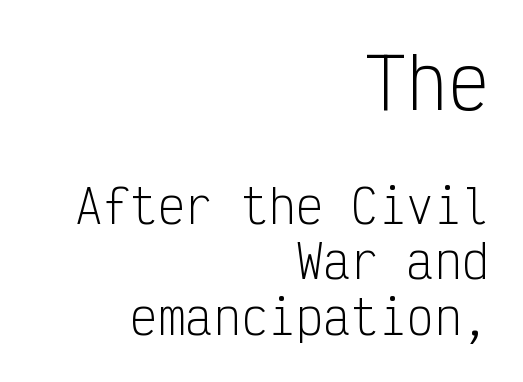
Q: Is the text bold? A: No.
Q: Is the text italic (slanted)? A: No, it is upright.
Q: Is the typeface a serif or a sans-serif typeface? A: Sans-serif.
Q: Is the text underlined? A: No.
Q: How is the paragraph aligned? A: Right-aligned.
Q: Is the spacing between letters normal or unusually wide? A: Normal.
Q: Which block of text is set in a larger size, the first (top) or the second (bottom)? A: The first (top) one.
Q: Width (condensed, normal, or wide)? A: Condensed.
Q: Stroke contrast? A: Low.
Q: x-height? A: Medium.
Q: Monospaced? A: Yes.
